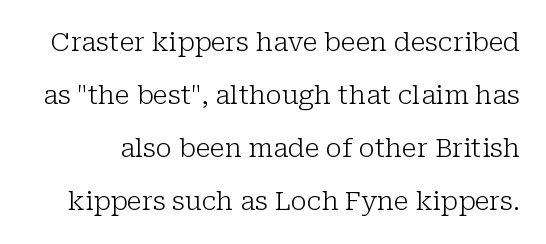
Is the letter spacing exaggerated? No — it looks like the ordinary default. Each stroke keeps to a modest, everyday thickness or less. Quick note: not italic, upright. Lines of text with bare space underneath. Baseline-to-baseline distance is far greater than the letter height.
